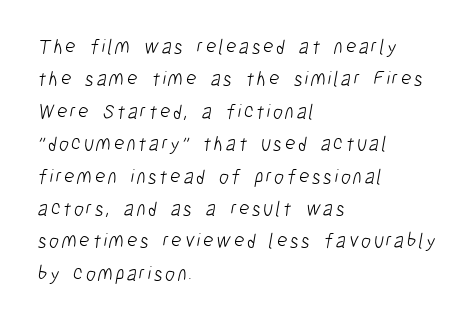
The foot of each line stays bare and open. The typeface has the unassuming heft of standard copy or less. The lines are quadded left. Honestly, the row spacing looks completely unremarkable.
